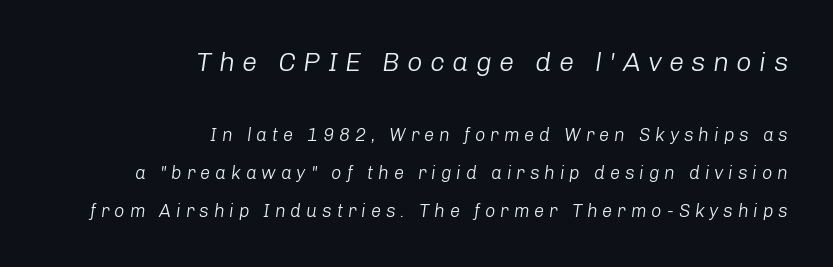
The image shows 27 px text type, italic (leaning right); set right-aligned, loose line spacing (2.11x), unusually wide letter spacing (+0.27 em), not underlined; the first (top) block is 1.5x larger.
